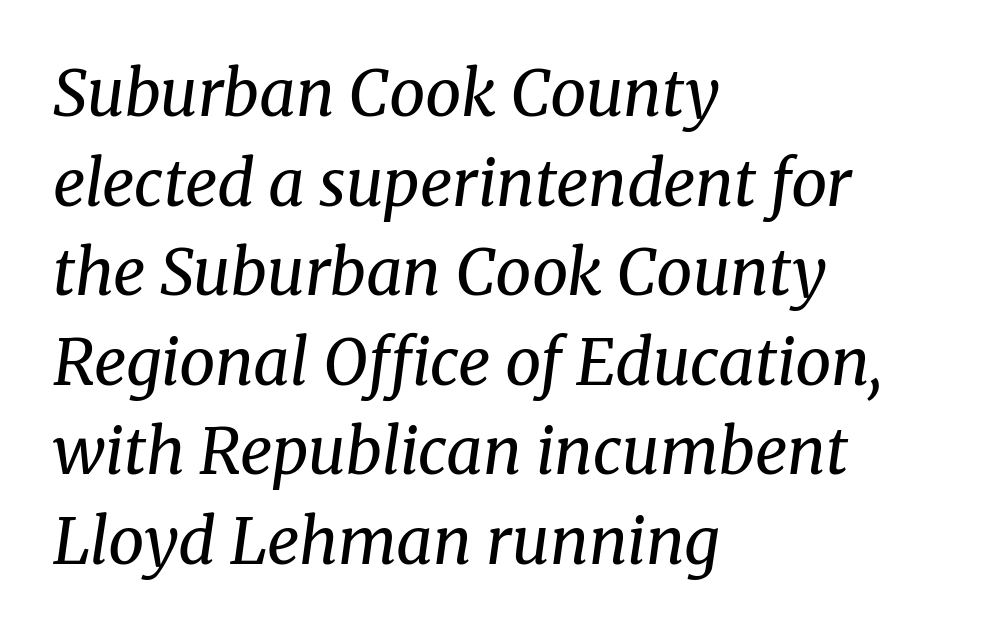
{"serif": "yes", "italic": "yes", "lean": "right", "slant_degrees": 8, "bold": "no", "weight": "regular", "width": "normal", "stroke_contrast": "medium", "x_height": "medium", "monospaced": "no", "underline": "no", "align": "left", "line_spacing": "normal", "line_spacing_ratio": 1.4, "letter_spacing": "normal", "letter_spacing_em": 0.0, "glyph_px": 64}
